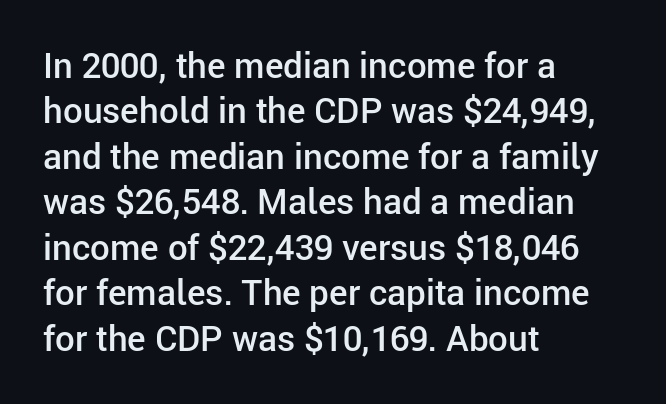
{"serif": "no", "italic": "no", "bold": "semi", "weight": "semibold", "width": "normal", "stroke_contrast": "low", "x_height": "medium", "monospaced": "no", "underline": "no", "align": "left", "line_spacing": "normal", "line_spacing_ratio": 1.3, "letter_spacing": "normal", "letter_spacing_em": 0.0, "glyph_px": 35}
